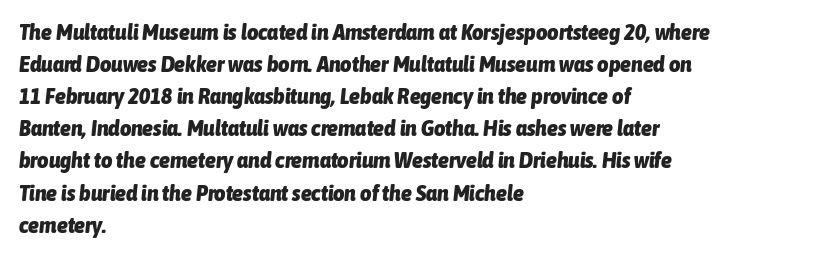
Q: Is the text bold? A: Yes.
Q: Is the text italic (slanted)? A: Yes, it leans right by about 6 degrees.
Q: Is the text underlined? A: No.
Q: How is the paragraph aligned? A: Left-aligned.
Q: Is the spacing between letters normal or unusually wide? A: Normal.
Q: Is the spacing between lines tight, normal or loose? A: Normal.
